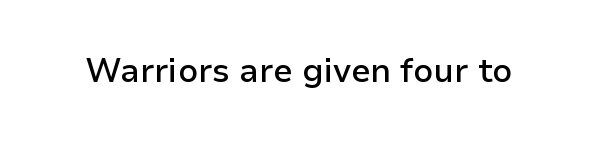
Q: Is the text bold? A: Semi-bold.
Q: Is the text italic (slanted)? A: No, it is upright.
Q: Is the typeface a serif or a sans-serif typeface? A: Sans-serif.
Q: Is the text underlined? A: No.
Q: Is the spacing between letters normal or unusually wide? A: Normal.
Q: Width (condensed, normal, or wide)? A: Normal.
Q: Stroke contrast? A: Low.
Q: x-height? A: Medium.
Q: Monospaced? A: No.
